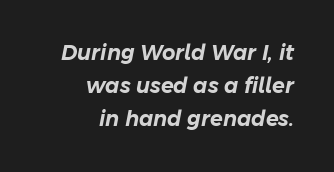
The compositor pushed each line to the right boundary. Glyph-to-glyph distance matches everyday printed text. The gap between lines stays unmarked. What's the leading like? Ordinary, nothing unusual.
